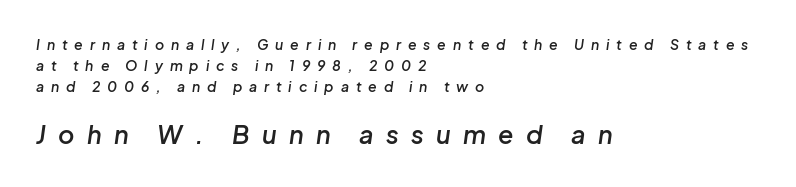
The image shows 25 px text type, italic (leaning right); set left-aligned, normal line spacing (1.51x), unusually wide letter spacing (+0.49 em), not underlined; the second (bottom) block is 1.79x larger.
